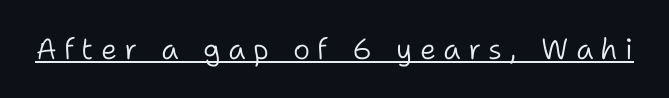
The image shows 29 px light sans-serif type, upright; set unusually wide letter spacing (+0.25 em), underlined; low stroke contrast and a medium x-height.
